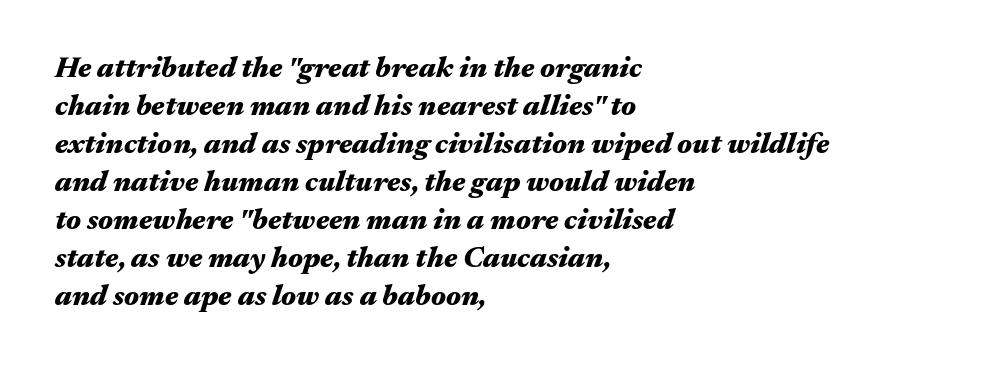
{"italic": "yes", "lean": "right", "slant_degrees": 17, "bold": "yes", "weight": "heavy", "width": "wide", "stroke_contrast": "medium", "x_height": "medium", "monospaced": "no", "underline": "no", "align": "left", "line_spacing": "normal", "line_spacing_ratio": 1.31, "letter_spacing": "normal", "letter_spacing_em": 0.0, "glyph_px": 29}
